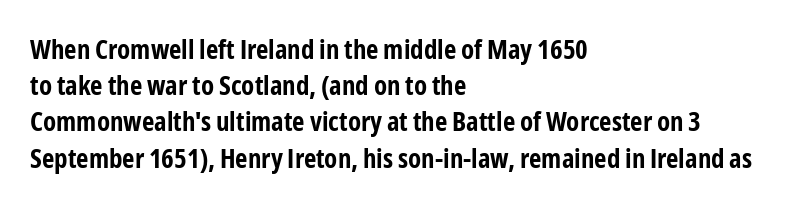
Does the weight exceed regular? Yes, all the way to bold. Inter-character spacing is left at the font's built-in metrics. If you drew a ruler down the left edge, every line would touch it. Only glyphs here, with clear space below each row. This sample keeps an unexceptional amount of space between lines.
